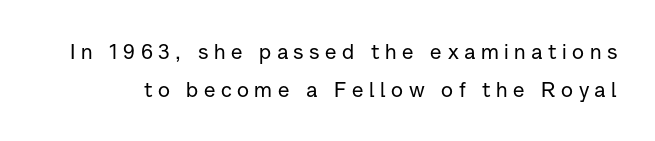
{"italic": "no", "underline": "no", "line_spacing_ratio": 1.79, "letter_spacing": "wide", "letter_spacing_em": 0.26, "glyph_px": 21}
